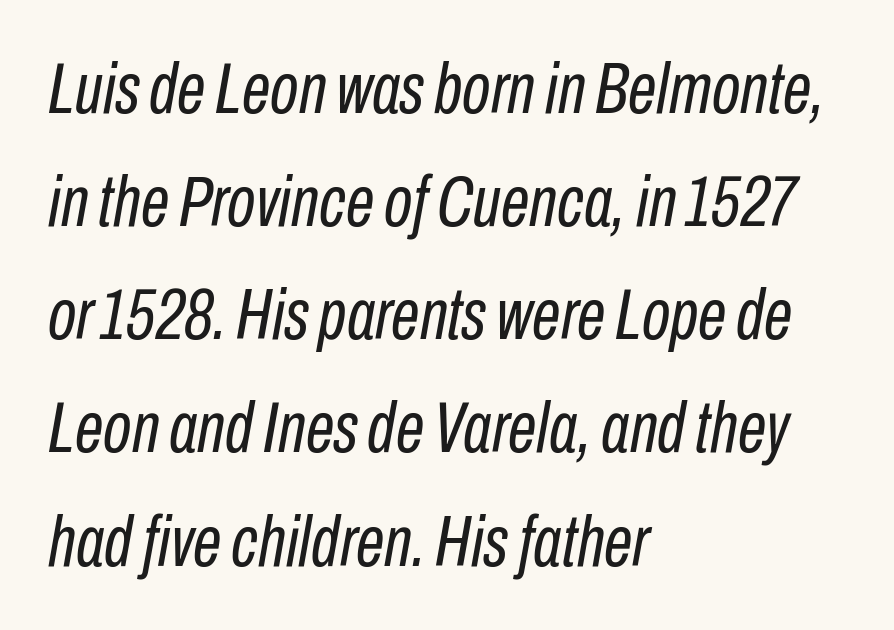
{"italic": "yes", "lean": "right", "slant_degrees": 10, "bold": "no", "weight": "regular", "width": "condensed", "stroke_contrast": "low", "x_height": "medium", "monospaced": "no", "underline": "no", "align": "left", "line_spacing": "normal", "line_spacing_ratio": 1.55, "letter_spacing": "normal", "letter_spacing_em": 0.0, "glyph_px": 73}
